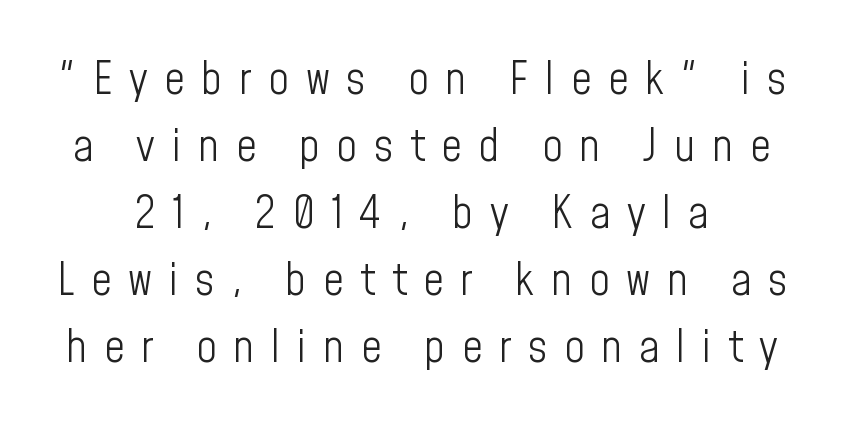
No heavy texture on the line: the type isn't bold. The letters stand straight up with perfectly vertical stems. Type without underlining. The type is letterspaced generously, with wide tracking. Varying glyph widths throughout — classic text-font behaviour.
